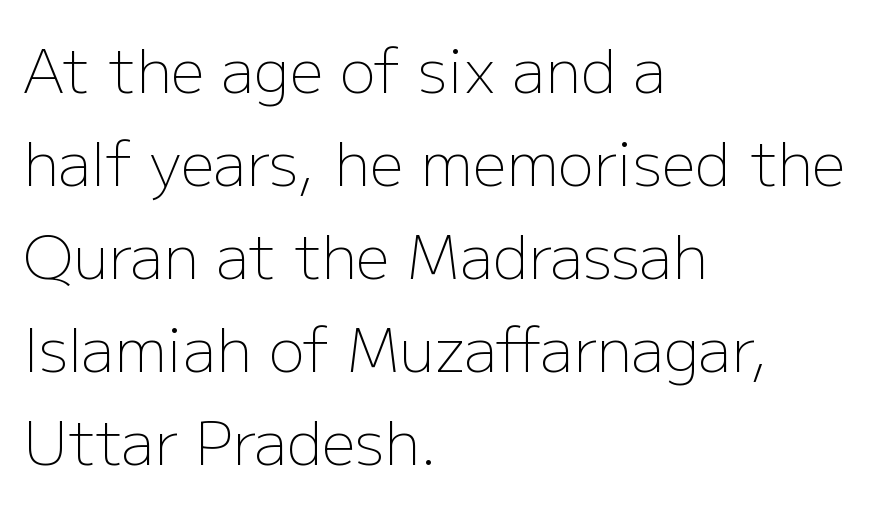
{"serif": "no", "italic": "no", "bold": "no", "weight": "light", "width": "normal", "stroke_contrast": "low", "x_height": "medium", "monospaced": "no", "underline": "no", "align": "left", "line_spacing": "normal", "line_spacing_ratio": 1.55, "letter_spacing": "normal", "letter_spacing_em": 0.0, "glyph_px": 60}
